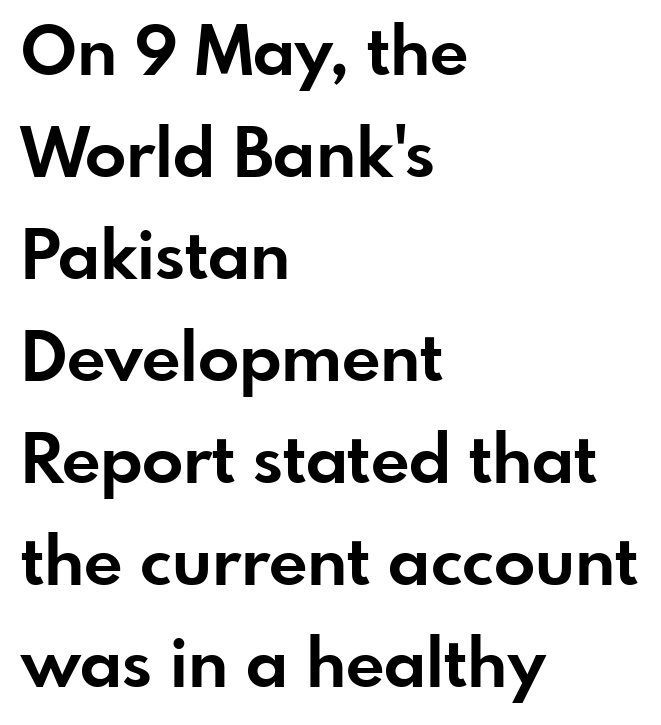
{"serif": "no", "italic": "no", "bold": "yes", "weight": "bold", "width": "normal", "stroke_contrast": "low", "x_height": "small", "monospaced": "no", "underline": "no", "align": "left", "line_spacing": "normal", "line_spacing_ratio": 1.5, "letter_spacing": "normal", "letter_spacing_em": 0.0, "glyph_px": 68}
